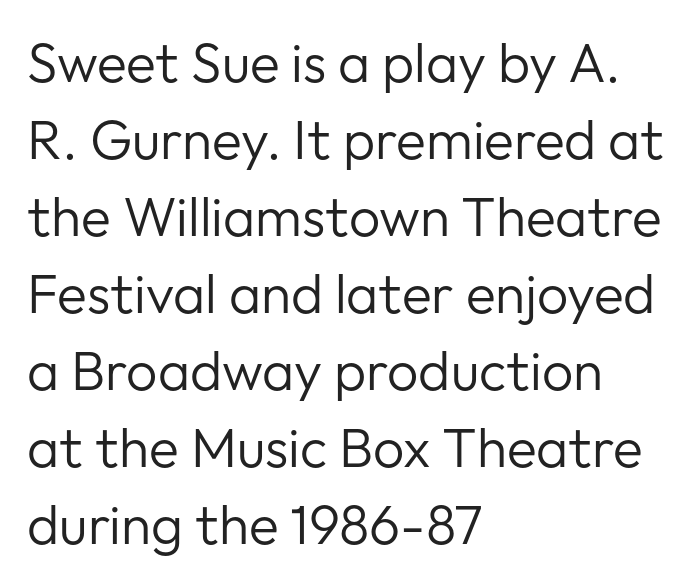
The image shows 55 px regular-weight sans-serif type, upright; set left-aligned, normal line spacing (1.4x), normal letter spacing, not underlined; low stroke contrast and a medium x-height.
